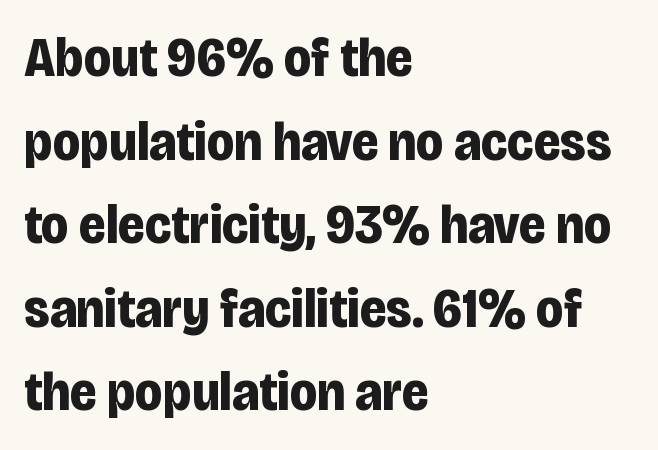
Q: Is the text bold? A: Yes.
Q: Is the text italic (slanted)? A: No, it is upright.
Q: Is the typeface a serif or a sans-serif typeface? A: Sans-serif.
Q: Is the text underlined? A: No.
Q: How is the paragraph aligned? A: Left-aligned.
Q: Is the spacing between letters normal or unusually wide? A: Normal.
Q: Is the spacing between lines tight, normal or loose? A: Normal.
Q: Width (condensed, normal, or wide)? A: Condensed.
Q: Stroke contrast? A: Low.
Q: x-height? A: Large.
Q: Monospaced? A: No.
